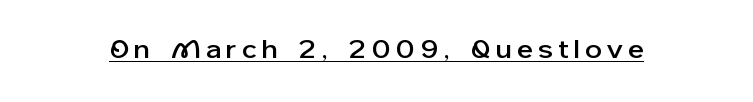
The image shows 26 px text type, upright; set unusually wide letter spacing (+0.23 em), underlined.
